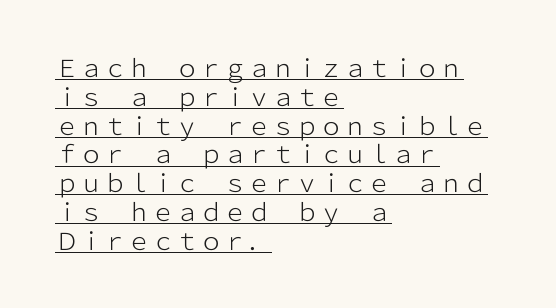
{"italic": "no", "bold": "no", "underline": "yes", "align": "left", "line_spacing_ratio": 1.2, "letter_spacing": "normal", "letter_spacing_em": 0.0, "glyph_px": 24}
